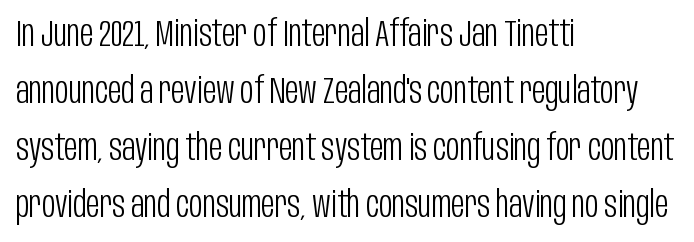
Nope, not italic — everything's standing straight. Lines of text with bare space underneath. Letterform terminals end flat and unadorned throughout the passage. Heaviness? Minimal to ordinary, like unemphasized prose.
